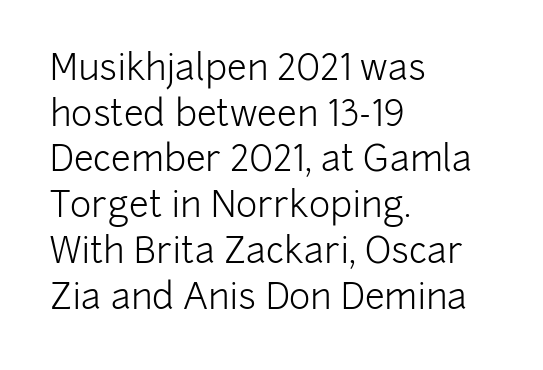
{"serif": "no", "italic": "no", "bold": "no", "weight": "light", "width": "normal", "stroke_contrast": "low", "x_height": "medium", "monospaced": "no", "underline": "no", "align": "left", "line_spacing": "normal", "line_spacing_ratio": 1.27, "letter_spacing": "normal", "letter_spacing_em": 0.0, "glyph_px": 36}
